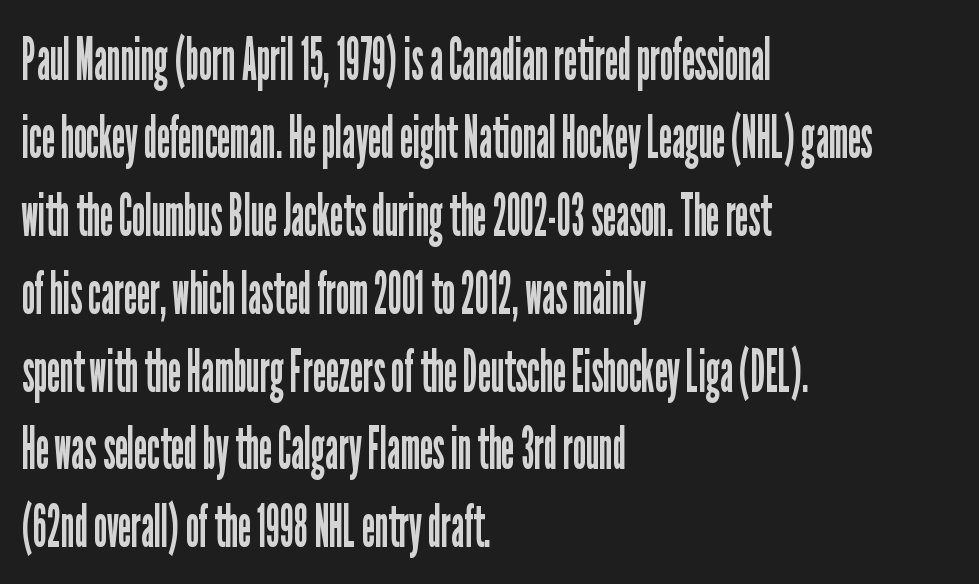
Q: Is the text bold? A: No.
Q: Is the text italic (slanted)? A: No, it is upright.
Q: Is the typeface a serif or a sans-serif typeface? A: Sans-serif.
Q: Is the text underlined? A: No.
Q: How is the paragraph aligned? A: Left-aligned.
Q: Is the spacing between letters normal or unusually wide? A: Normal.
Q: Is the spacing between lines tight, normal or loose? A: Normal.
Q: Width (condensed, normal, or wide)? A: Condensed.
Q: Stroke contrast? A: Low.
Q: x-height? A: Medium.
Q: Monospaced? A: No.
